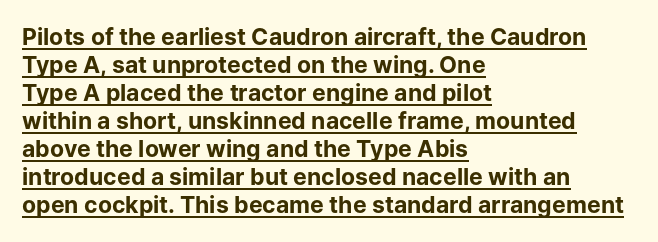
The image shows 23 px bold type, upright; set left-aligned, line spacing 1.22x, normal letter spacing, underlined.
